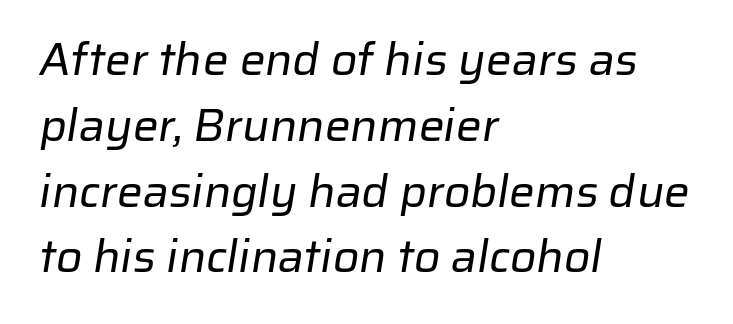
These lines are set flush left with a ragged right edge. Lines of text with bare space underneath. Each letter keeps its own natural width here, so spacing adapts to shape. A typesetter would call this leading conventional body-copy spacing. Glyph-to-glyph distance matches everyday printed text.
